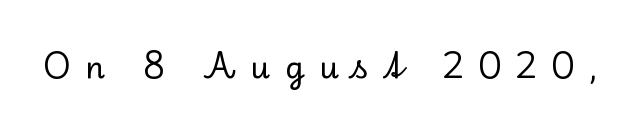
Q: Is the text italic (slanted)? A: No, it is upright.
Q: Is the text underlined? A: No.
Q: Is the spacing between letters normal or unusually wide? A: Unusually wide.
Q: Width (condensed, normal, or wide)? A: Normal.
Q: Stroke contrast? A: Low.
Q: x-height? A: Small.
Q: Monospaced? A: No.
